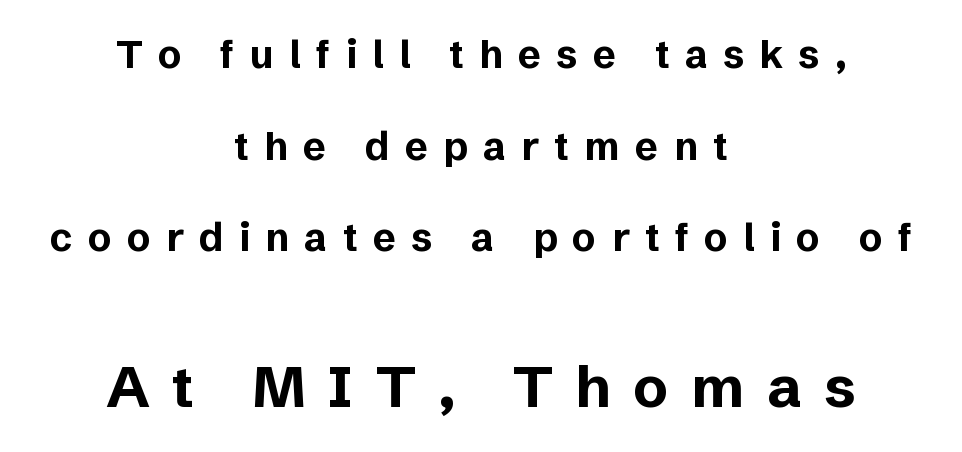
Q: Is the text bold? A: Yes.
Q: Is the text italic (slanted)? A: No, it is upright.
Q: Is the typeface a serif or a sans-serif typeface? A: Sans-serif.
Q: Is the text underlined? A: No.
Q: How is the paragraph aligned? A: Centered.
Q: Is the spacing between letters normal or unusually wide? A: Unusually wide.
Q: Is the spacing between lines tight, normal or loose? A: Loose.
Q: Which block of text is set in a larger size, the first (top) or the second (bottom)? A: The second (bottom) one.
Q: Width (condensed, normal, or wide)? A: Normal.
Q: Stroke contrast? A: Low.
Q: x-height? A: Medium.
Q: Monospaced? A: No.
